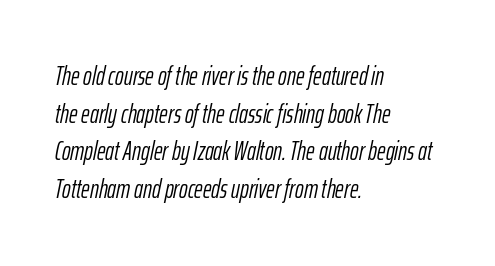
{"italic": "yes", "lean": "right", "slant_degrees": 12, "bold": "no", "underline": "no", "align": "left", "line_spacing": "normal", "line_spacing_ratio": 1.45, "letter_spacing": "normal", "letter_spacing_em": 0.0, "glyph_px": 26}
